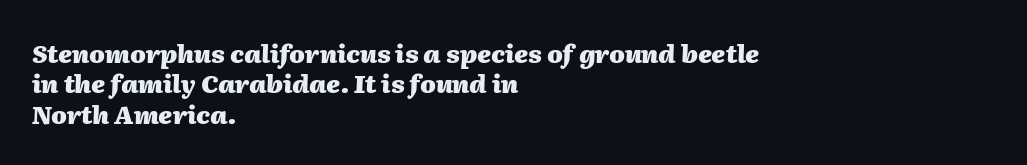
{"italic": "yes", "lean": "right", "slant_degrees": 2, "bold": "yes", "underline": "no", "align": "left", "line_spacing_ratio": 1.22, "letter_spacing": "normal", "letter_spacing_em": 0.0, "glyph_px": 25}
